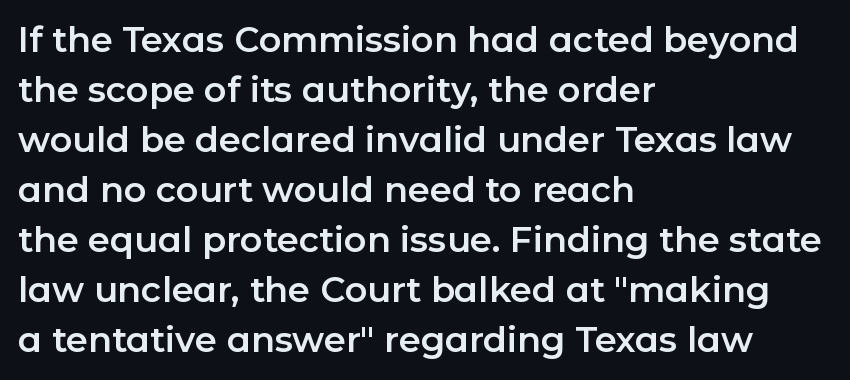
{"serif": "no", "italic": "no", "width": "normal", "stroke_contrast": "low", "x_height": "medium", "monospaced": "no", "underline": "no", "align": "left", "line_spacing": "normal", "line_spacing_ratio": 1.43, "letter_spacing": "normal", "letter_spacing_em": 0.0, "glyph_px": 35}
